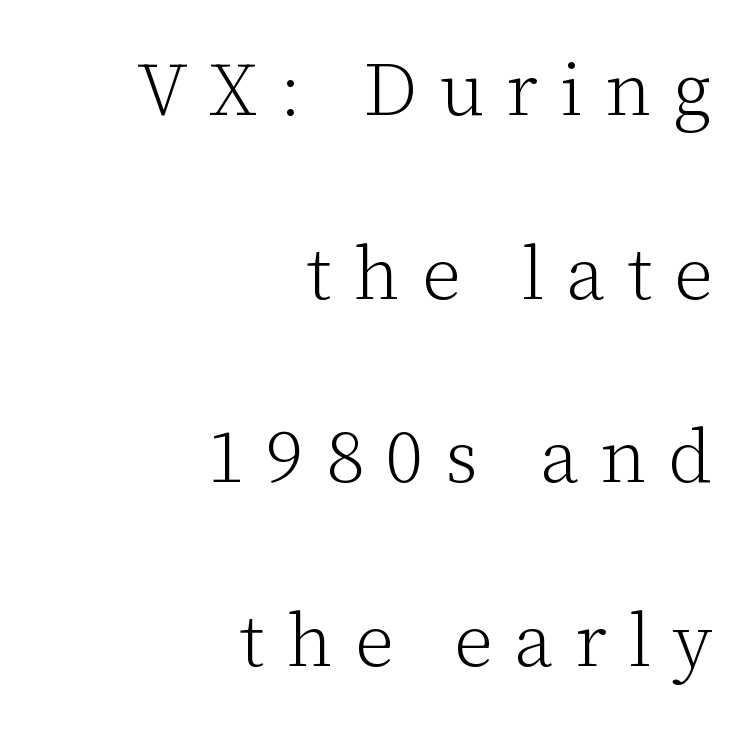
Q: Is the text bold? A: No.
Q: Is the text italic (slanted)? A: No, it is upright.
Q: Is the typeface a serif or a sans-serif typeface? A: Serif.
Q: Is the text underlined? A: No.
Q: How is the paragraph aligned? A: Right-aligned.
Q: Is the spacing between letters normal or unusually wide? A: Unusually wide.
Q: Is the spacing between lines tight, normal or loose? A: Loose.
Q: Width (condensed, normal, or wide)? A: Normal.
Q: Stroke contrast? A: Low.
Q: x-height? A: Medium.
Q: Monospaced? A: No.
